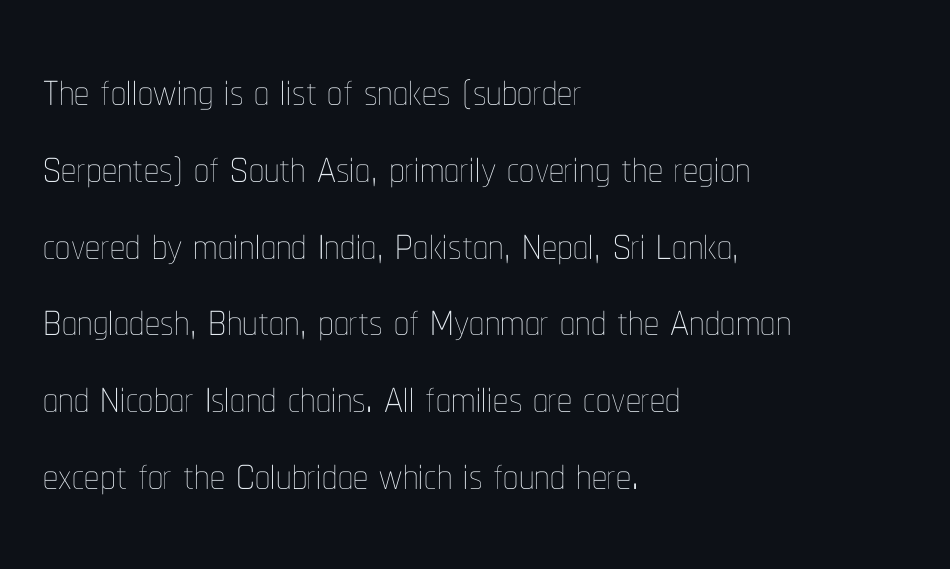
{"italic": "no", "bold": "no", "weight": "thin", "width": "condensed", "stroke_contrast": "low", "x_height": "medium", "monospaced": "no", "underline": "no", "align": "left", "line_spacing": "normal", "line_spacing_ratio": 1.28, "letter_spacing": "normal", "letter_spacing_em": 0.0, "glyph_px": 60}
